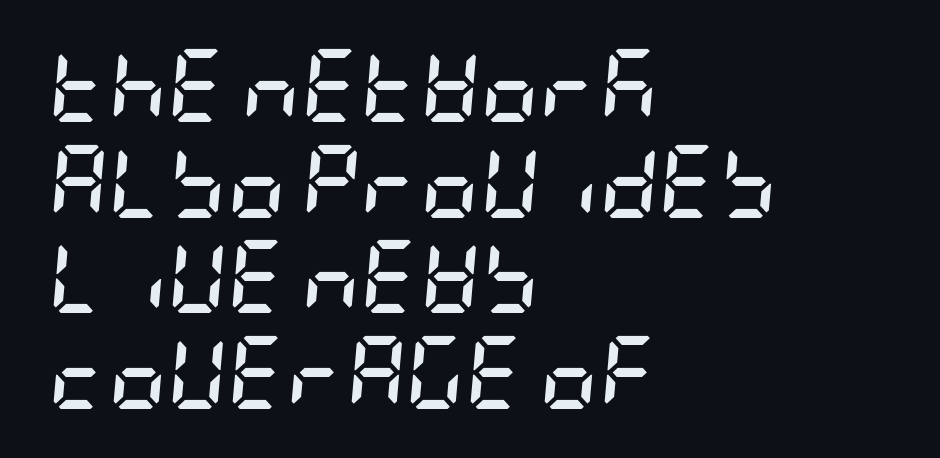
Q: Is the text bold? A: Yes.
Q: Is the text italic (slanted)? A: Yes, it leans right by about 5 degrees.
Q: Is the text underlined? A: No.
Q: How is the paragraph aligned? A: Left-aligned.
Q: Is the spacing between letters normal or unusually wide? A: Normal.
Q: Is the spacing between lines tight, normal or loose? A: Normal.
Q: Width (condensed, normal, or wide)? A: Condensed.
Q: Stroke contrast? A: Low.
Q: x-height? A: Large.
